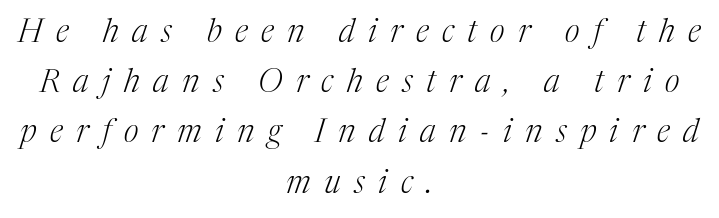
The image shows 32 px light serif type, italic (leaning right); set centered, normal line spacing (1.57x), unusually wide letter spacing (+0.42 em), not underlined; medium stroke contrast and a medium x-height.
